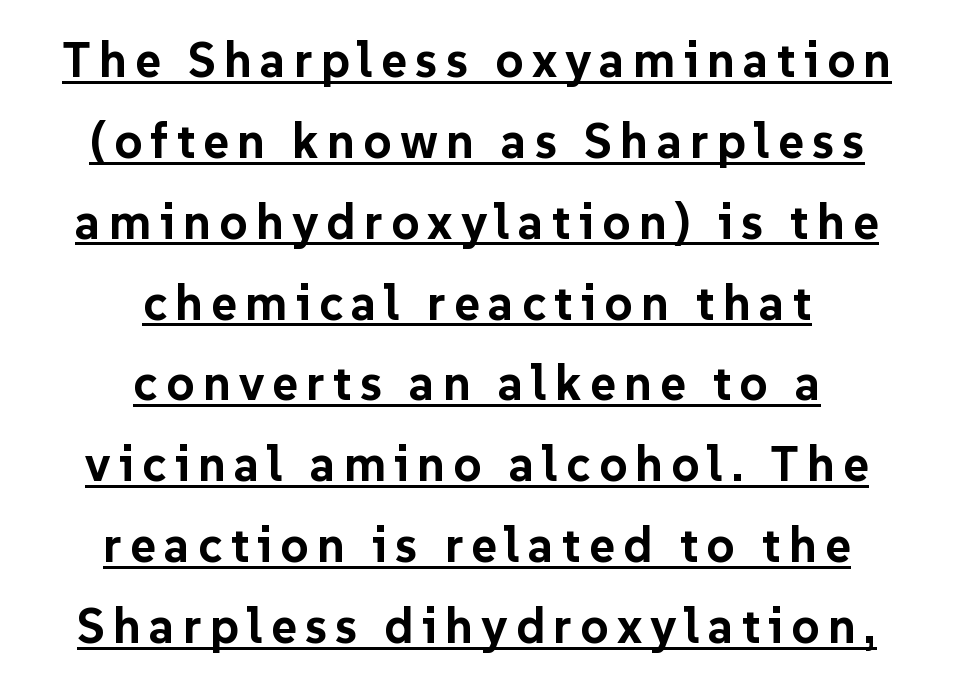
{"serif": "no", "italic": "no", "bold": "yes", "weight": "bold", "width": "normal", "stroke_contrast": "low", "x_height": "medium", "monospaced": "no", "underline": "yes", "align": "center", "line_spacing": "normal", "line_spacing_ratio": 1.65, "glyph_px": 49}
